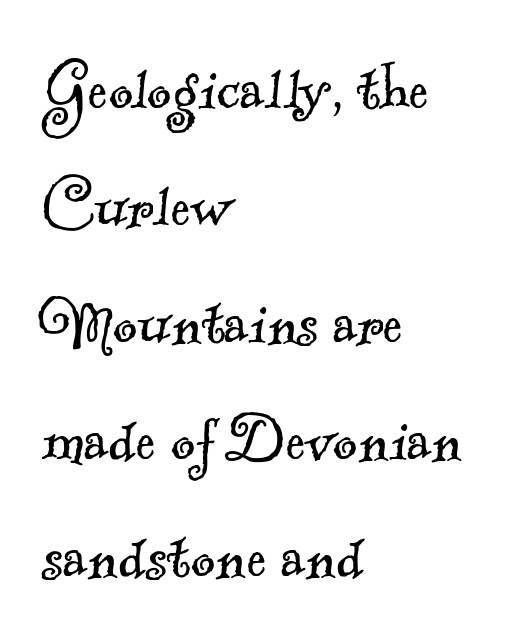
Nothing heavy about these letters — not bold at all. Are there feet on the stems? There are — it's a serif. Varying glyph widths throughout — classic text-font behaviour. Descender tails drop into unmarked territory. The block of text has a typical density, with ordinary space between rows.
